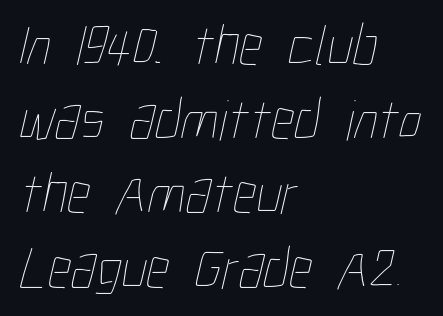
The image shows 58 px thin, condensed type; set left-aligned, normal line spacing (1.28x), normal letter spacing, not underlined; low stroke contrast and a medium x-height.
